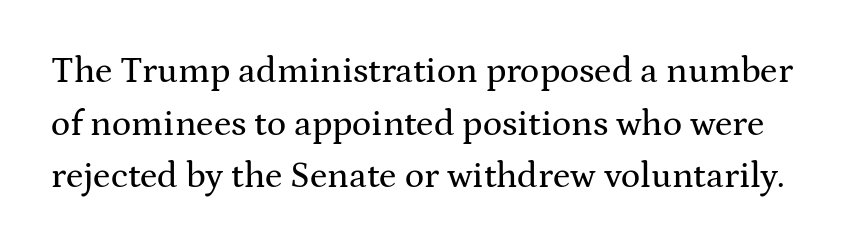
Ordinary non-slanted type is in use. In terms of leading, this rendering sits right in the middle. Each word holds together tightly as a unit, with standard inter-letter gaps. No word sits above an underline.
